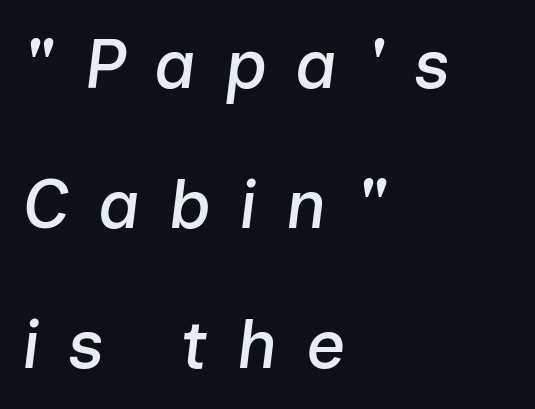
Q: Is the text italic (slanted)? A: Yes, it leans right by about 7 degrees.
Q: Is the text underlined? A: No.
Q: How is the paragraph aligned? A: Left-aligned.
Q: Is the spacing between letters normal or unusually wide? A: Unusually wide.
Q: Is the spacing between lines tight, normal or loose? A: Loose.
Q: Width (condensed, normal, or wide)? A: Normal.
Q: Stroke contrast? A: Low.
Q: x-height? A: Medium.
Q: Monospaced? A: No.
